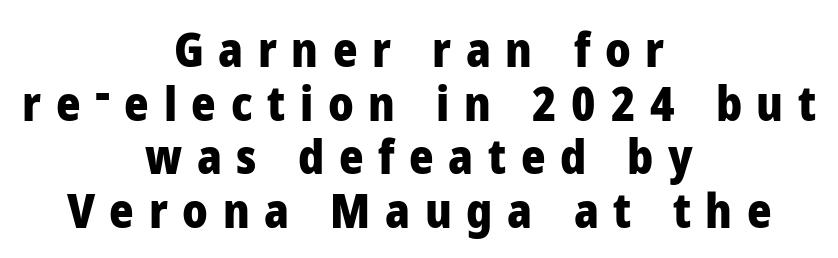
Q: Is the text bold? A: Yes.
Q: Is the text italic (slanted)? A: No, it is upright.
Q: Is the typeface a serif or a sans-serif typeface? A: Sans-serif.
Q: Is the text underlined? A: No.
Q: How is the paragraph aligned? A: Centered.
Q: Is the spacing between letters normal or unusually wide? A: Unusually wide.
Q: Is the spacing between lines tight, normal or loose? A: Tight.
Q: Width (condensed, normal, or wide)? A: Normal.
Q: Stroke contrast? A: Low.
Q: x-height? A: Medium.
Q: Monospaced? A: No.
